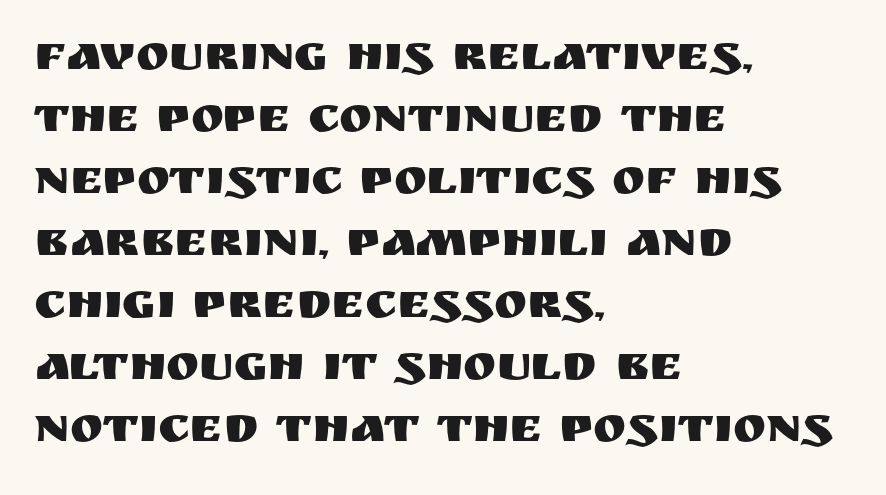
Glyph-to-glyph distance matches everyday printed text. Visually the block forms a straight wall on the left and a jagged coastline on the right. You can tell it's not italic because the verticals are truly vertical. Unlike a traditional serif, this face leaves its strokes unadorned.
